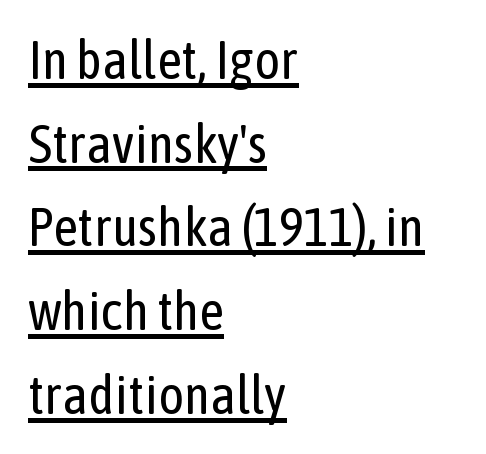
Note the varied advance widths — an 'i' is clearly narrower than an 'm'. Regarding serifs, this sample does without them. Do the letters lean? They stand straight. There is no visible air inserted between adjacent glyphs.
